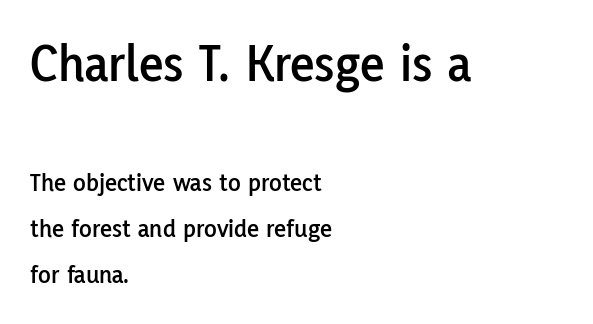
{"serif": "no", "italic": "no", "width": "normal", "stroke_contrast": "low", "x_height": "medium", "monospaced": "no", "underline": "no", "align": "left", "line_spacing_ratio": 1.77, "letter_spacing": "normal", "letter_spacing_em": 0.0, "larger_block": "first", "size_ratio": 2.04, "glyph_px": 53}
